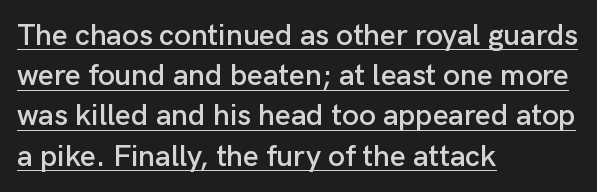
{"serif": "no", "italic": "no", "width": "normal", "stroke_contrast": "low", "x_height": "medium", "monospaced": "no", "underline": "yes", "align": "left", "line_spacing": "normal", "line_spacing_ratio": 1.34, "letter_spacing": "normal", "letter_spacing_em": 0.0, "glyph_px": 30}
